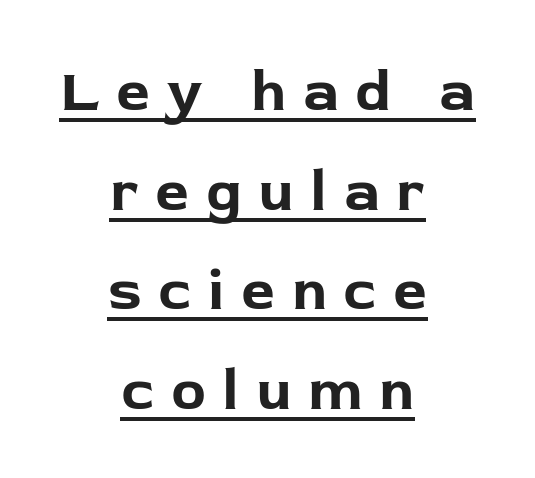
The whitespace from short lines is split evenly between both sides. Compared with an ordinary text face, these strokes are far heavier — a full bold. Decoration check: the copy is underlined. Observe the wide spacing: letters keep a clear distance from each other.
